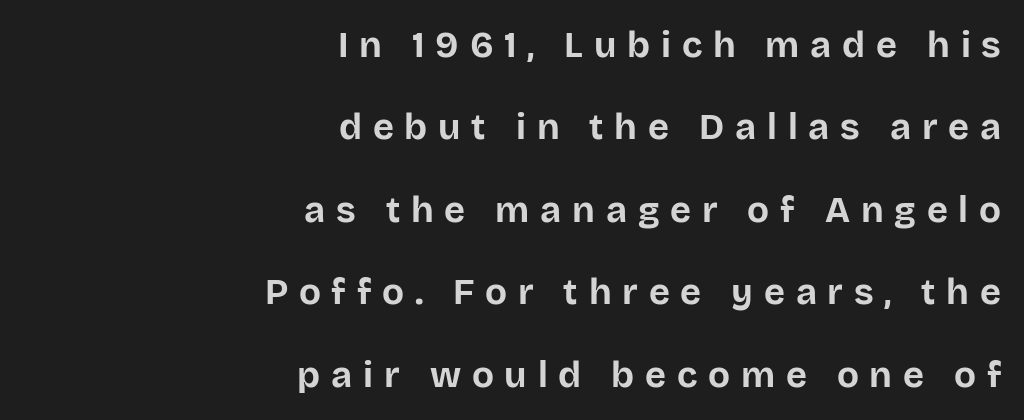
The image shows 36 px bold sans-serif type, upright; set right-aligned, loose line spacing (2.29x), unusually wide letter spacing (+0.3 em), not underlined; low stroke contrast and a large x-height.
